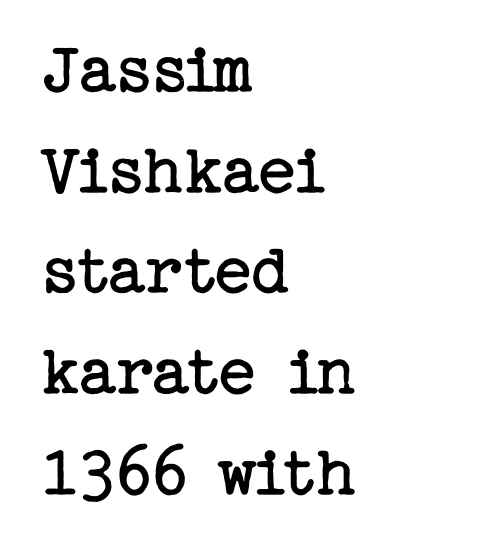
The image shows 74 px regular-weight serif type, upright; set left-aligned, normal line spacing (1.36x), normal letter spacing, not underlined; low stroke contrast and a medium x-height.
